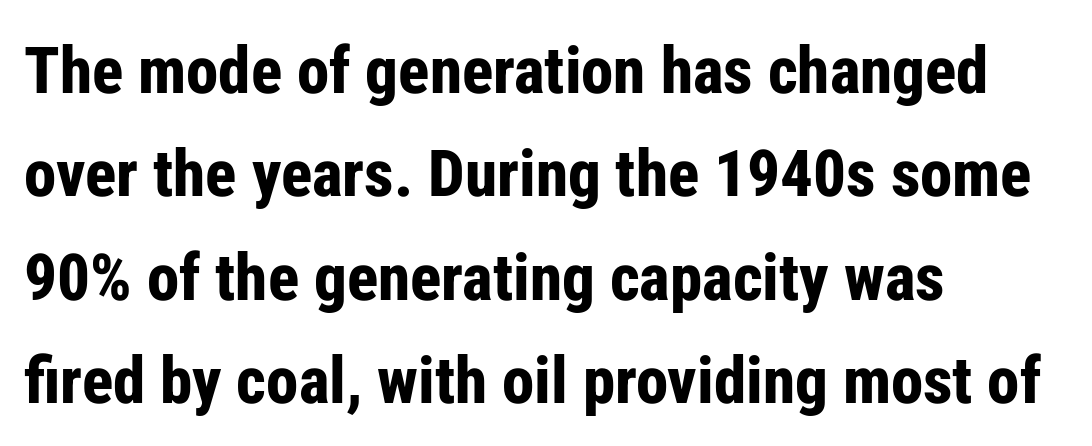
{"serif": "no", "italic": "no", "bold": "yes", "weight": "bold", "width": "condensed", "stroke_contrast": "low", "x_height": "medium", "monospaced": "no", "underline": "no", "align": "left", "line_spacing": "normal", "line_spacing_ratio": 1.59, "letter_spacing": "normal", "letter_spacing_em": 0.0, "glyph_px": 65}
